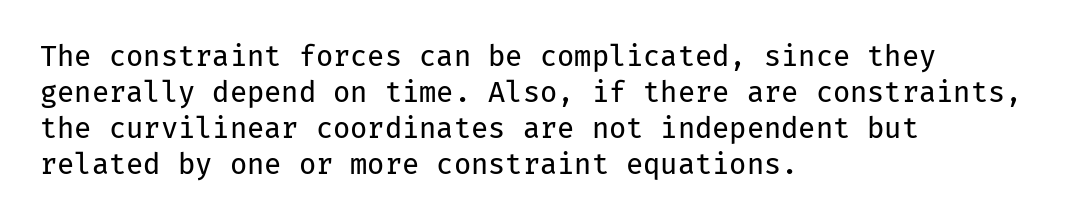
The image shows 28 px regular-weight sans-serif type, upright, monospaced; set left-aligned, normal line spacing (1.29x), normal letter spacing, not underlined; low stroke contrast and a medium x-height.
